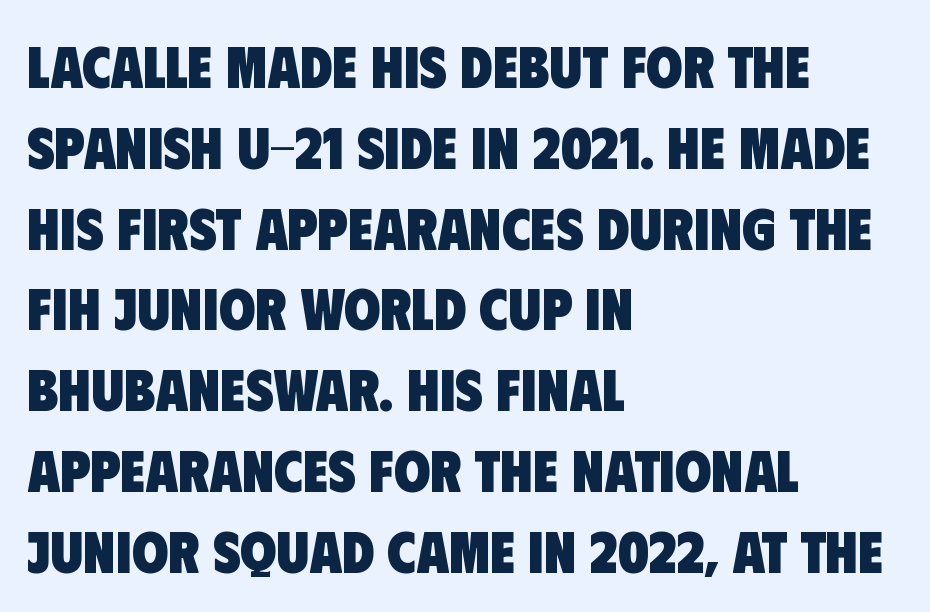
You could not count columns in this text — the font is proportionally spaced. Rows of type keep a routine distance in the vertical direction. The foot of each line stays bare and open. Weight check: bold — yes, fully. A student would call this left alignment; a typographer would say flush left, rag right. The glyphs in this specimen are sans serif.
